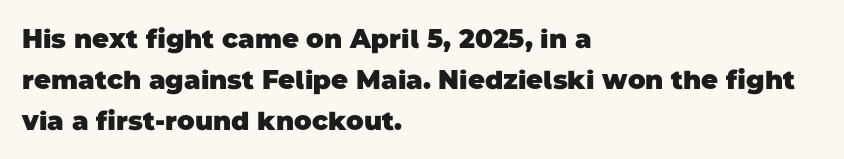
{"bold": "yes", "underline": "no", "align": "left", "line_spacing": "normal", "line_spacing_ratio": 1.57, "letter_spacing": "normal", "letter_spacing_em": 0.0, "glyph_px": 26}
